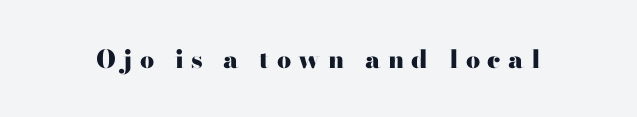
{"italic": "no", "bold": "yes", "underline": "no", "letter_spacing": "wide", "letter_spacing_em": 0.29, "glyph_px": 25}
